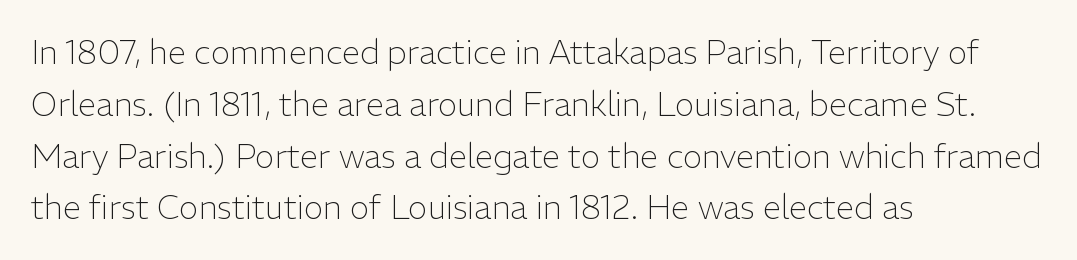
Q: Is the text bold? A: No.
Q: Is the text italic (slanted)? A: No, it is upright.
Q: Is the typeface a serif or a sans-serif typeface? A: Sans-serif.
Q: Is the text underlined? A: No.
Q: How is the paragraph aligned? A: Left-aligned.
Q: Is the spacing between letters normal or unusually wide? A: Normal.
Q: Is the spacing between lines tight, normal or loose? A: Normal.
Q: Width (condensed, normal, or wide)? A: Normal.
Q: Stroke contrast? A: Low.
Q: x-height? A: Medium.
Q: Monospaced? A: No.
